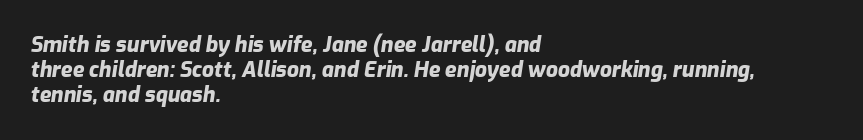
The image shows 21 px bold type, italic (leaning right); set left-aligned, line spacing 1.2x, normal letter spacing, not underlined.
